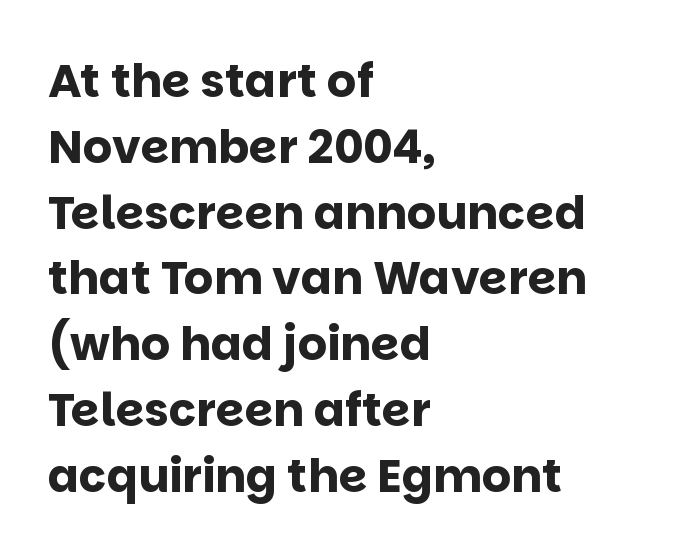
The image shows 46 px bold sans-serif type, upright; set left-aligned, normal line spacing (1.43x), normal letter spacing, not underlined; low stroke contrast and a large x-height.
